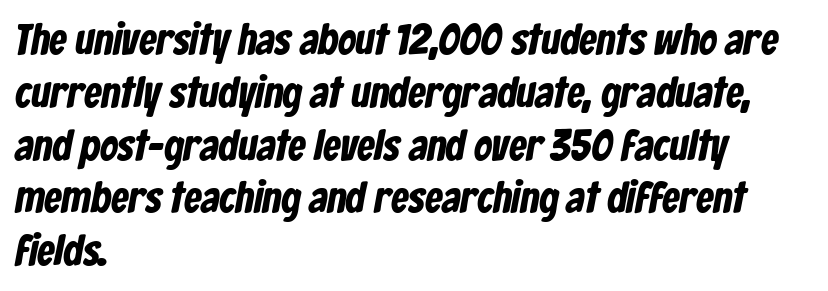
Glance below the letters and you will spot only blank space. The rendering shows plain stroke endings on the letterforms — a sans-serif design. Note the varied advance widths — an 'i' is clearly narrower than an 'm'. Look at the tracking — it's just the regular setting, nothing added.
